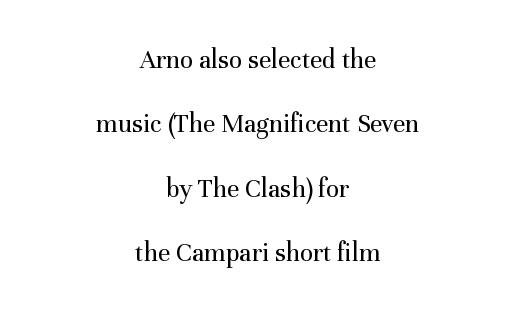
The image shows 27 px text type, upright; set centered, loose line spacing (2.38x), normal letter spacing, not underlined.
